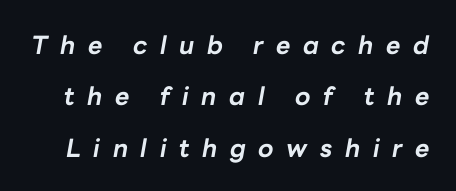
Q: Is the text bold? A: Yes.
Q: Is the text italic (slanted)? A: Yes, it leans right by about 10 degrees.
Q: Is the text underlined? A: No.
Q: Is the spacing between letters normal or unusually wide? A: Unusually wide.
Q: Is the spacing between lines tight, normal or loose? A: Loose.
